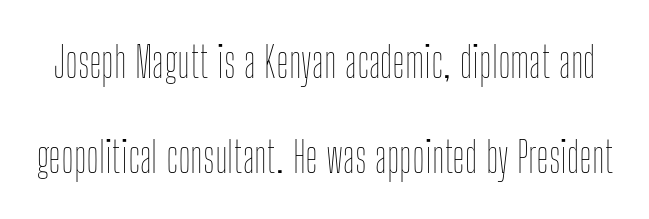
The image shows 43 px thin, condensed type, upright; set loose line spacing (2.21x), normal letter spacing, not underlined; low stroke contrast and a medium x-height.
